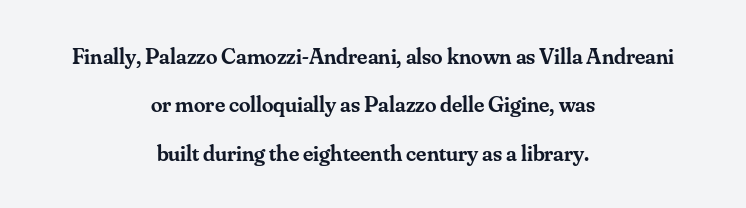
Q: Is the text bold? A: Semi-bold.
Q: Is the text italic (slanted)? A: No, it is upright.
Q: Is the text underlined? A: No.
Q: How is the paragraph aligned? A: Centered.
Q: Is the spacing between letters normal or unusually wide? A: Normal.
Q: Is the spacing between lines tight, normal or loose? A: Loose.
